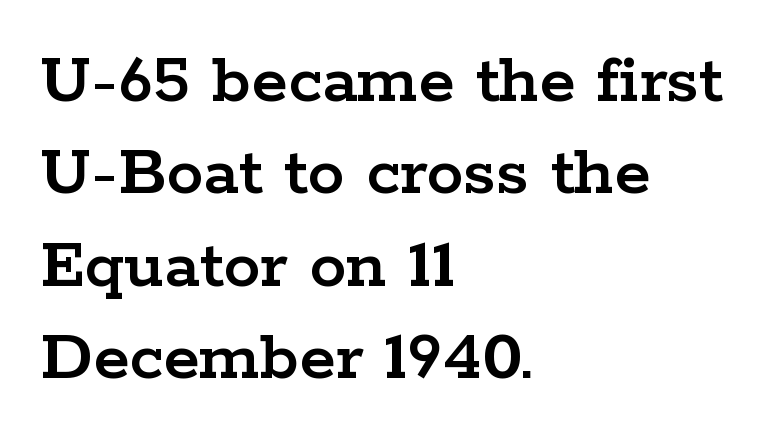
Q: Is the text italic (slanted)? A: No, it is upright.
Q: Is the typeface a serif or a sans-serif typeface? A: Serif.
Q: Is the text underlined? A: No.
Q: How is the paragraph aligned? A: Left-aligned.
Q: Is the spacing between letters normal or unusually wide? A: Normal.
Q: Is the spacing between lines tight, normal or loose? A: Normal.
Q: Width (condensed, normal, or wide)? A: Wide.
Q: Stroke contrast? A: Low.
Q: x-height? A: Medium.
Q: Monospaced? A: No.
